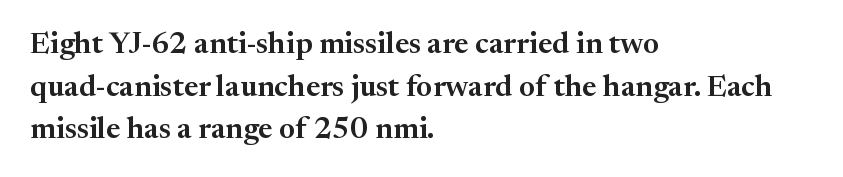
Summary of vertical rhythm: regular, with standard interline spacing. The ragged edge is on the right, which tells us the setting is flush left. The passage shown is typed in a proportional face where columns would drift. The letters sit at their default tracking, neither squeezed nor spread. The foot of each line stays bare and open.
